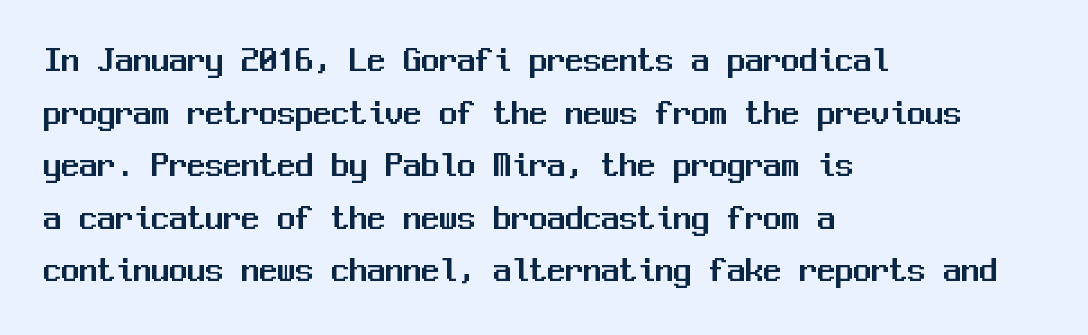
The space directly below the letters is spotless. The lines in this sample share a left origin and differ only in where they stop. A sans-serif font was chosen for this passage. Is this a fixed-width face? Yes — each glyph sits in an identical cell.
